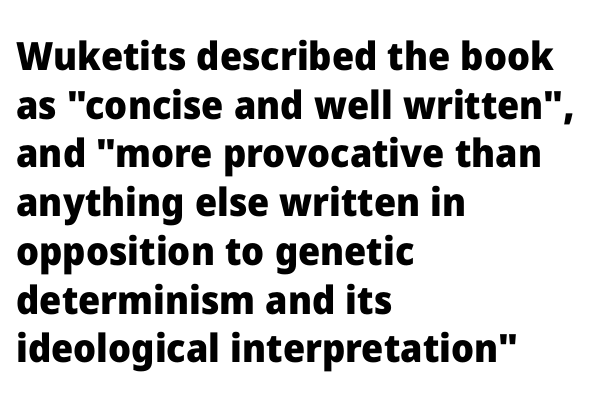
The space between consecutive lines is moderate. Check under the words: just untouched page. Nothing sits at the stroke ends, so this counts as sans-serif. Is there any slant? The stems are plumb. You could not count columns in this text — the font is proportionally spaced. I'd describe the lettering as bold — thick and assertive.
